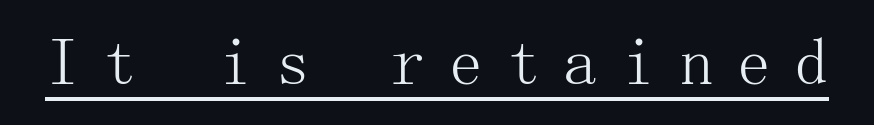
The image shows 67 px light serif type, upright; set unusually wide letter spacing (+0.36 em), underlined; medium stroke contrast and a medium x-height.
